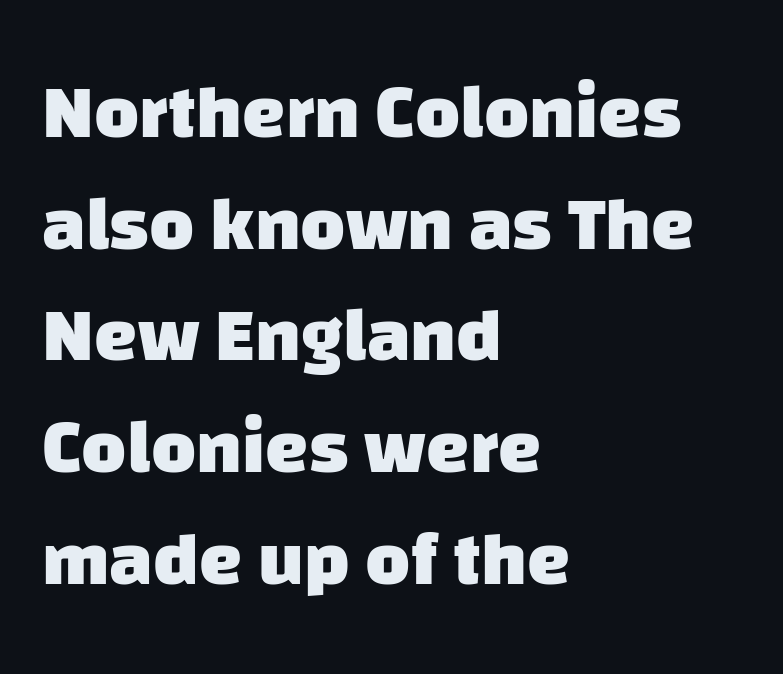
Q: Is the text bold? A: Yes.
Q: Is the typeface a serif or a sans-serif typeface? A: Sans-serif.
Q: Is the text underlined? A: No.
Q: How is the paragraph aligned? A: Left-aligned.
Q: Is the spacing between letters normal or unusually wide? A: Normal.
Q: Is the spacing between lines tight, normal or loose? A: Normal.
Q: Width (condensed, normal, or wide)? A: Normal.
Q: Stroke contrast? A: Low.
Q: x-height? A: Large.
Q: Monospaced? A: No.
